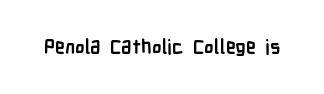
Q: Is the text bold? A: Yes.
Q: Is the text italic (slanted)? A: No, it is upright.
Q: Is the text underlined? A: No.
Q: Is the spacing between letters normal or unusually wide? A: Normal.
